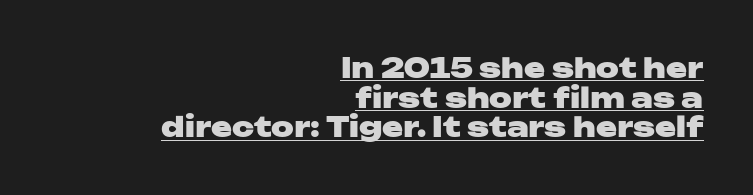
Q: Is the text bold? A: Yes.
Q: Is the text italic (slanted)? A: No, it is upright.
Q: Is the typeface a serif or a sans-serif typeface? A: Sans-serif.
Q: Is the text underlined? A: Yes.
Q: How is the paragraph aligned? A: Right-aligned.
Q: Is the spacing between letters normal or unusually wide? A: Normal.
Q: Is the spacing between lines tight, normal or loose? A: Tight.
Q: Width (condensed, normal, or wide)? A: Wide.
Q: Stroke contrast? A: Low.
Q: x-height? A: Medium.
Q: Monospaced? A: No.
